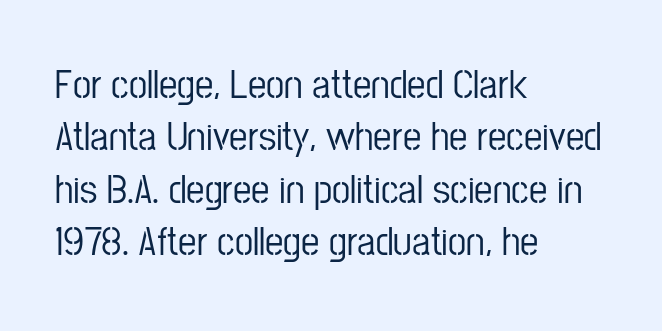
Q: Is the text italic (slanted)? A: No, it is upright.
Q: Is the typeface a serif or a sans-serif typeface? A: Sans-serif.
Q: Is the text underlined? A: No.
Q: How is the paragraph aligned? A: Left-aligned.
Q: Is the spacing between letters normal or unusually wide? A: Normal.
Q: Is the spacing between lines tight, normal or loose? A: Normal.
Q: Width (condensed, normal, or wide)? A: Condensed.
Q: Stroke contrast? A: Low.
Q: x-height? A: Medium.
Q: Monospaced? A: No.
